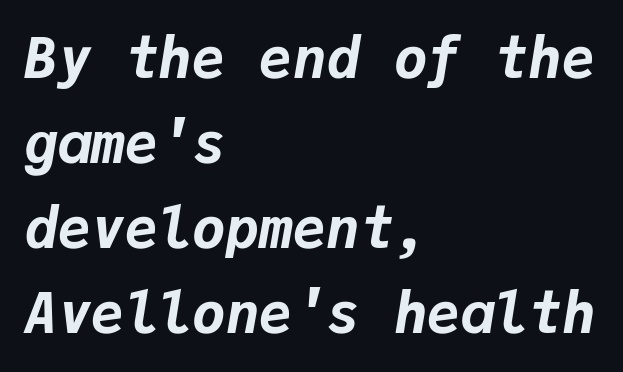
Q: Is the text bold? A: Yes.
Q: Is the text italic (slanted)? A: Yes, it leans right by about 9 degrees.
Q: Is the text underlined? A: No.
Q: How is the paragraph aligned? A: Left-aligned.
Q: Is the spacing between letters normal or unusually wide? A: Normal.
Q: Is the spacing between lines tight, normal or loose? A: Normal.
Q: Width (condensed, normal, or wide)? A: Normal.
Q: Stroke contrast? A: Low.
Q: x-height? A: Medium.
Q: Monospaced? A: Yes.
